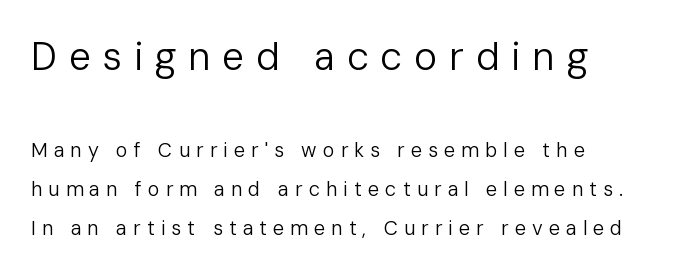
{"serif": "no", "italic": "no", "bold": "no", "weight": "regular", "width": "normal", "stroke_contrast": "low", "x_height": "medium", "monospaced": "no", "underline": "no", "align": "left", "line_spacing": "loose", "line_spacing_ratio": 1.93, "letter_spacing": "wide", "letter_spacing_em": 0.3, "larger_block": "first", "size_ratio": 1.95, "glyph_px": 39}
